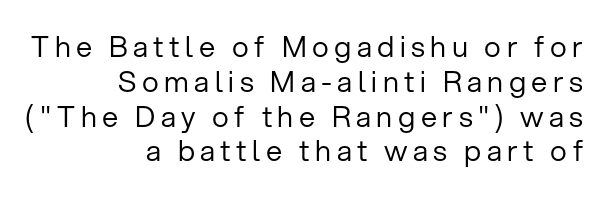
The image shows 29 px regular-weight sans-serif type, upright; set right-aligned, line spacing 1.2x, not underlined; low stroke contrast and a medium x-height.
